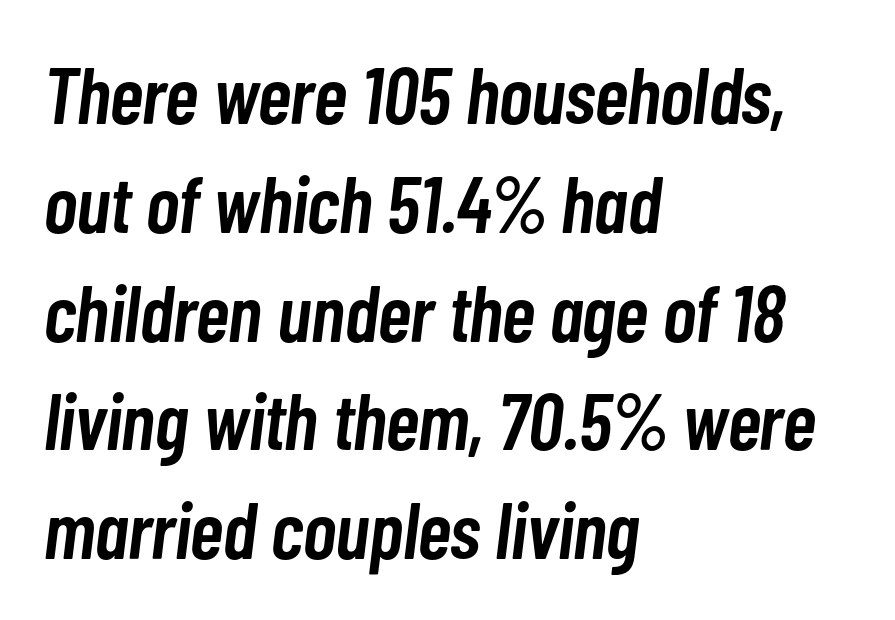
{"italic": "yes", "lean": "right", "slant_degrees": 7, "bold": "semi", "weight": "semibold", "width": "condensed", "stroke_contrast": "low", "x_height": "medium", "monospaced": "no", "underline": "no", "align": "left", "line_spacing": "normal", "line_spacing_ratio": 1.36, "letter_spacing": "normal", "letter_spacing_em": 0.0, "glyph_px": 80}
